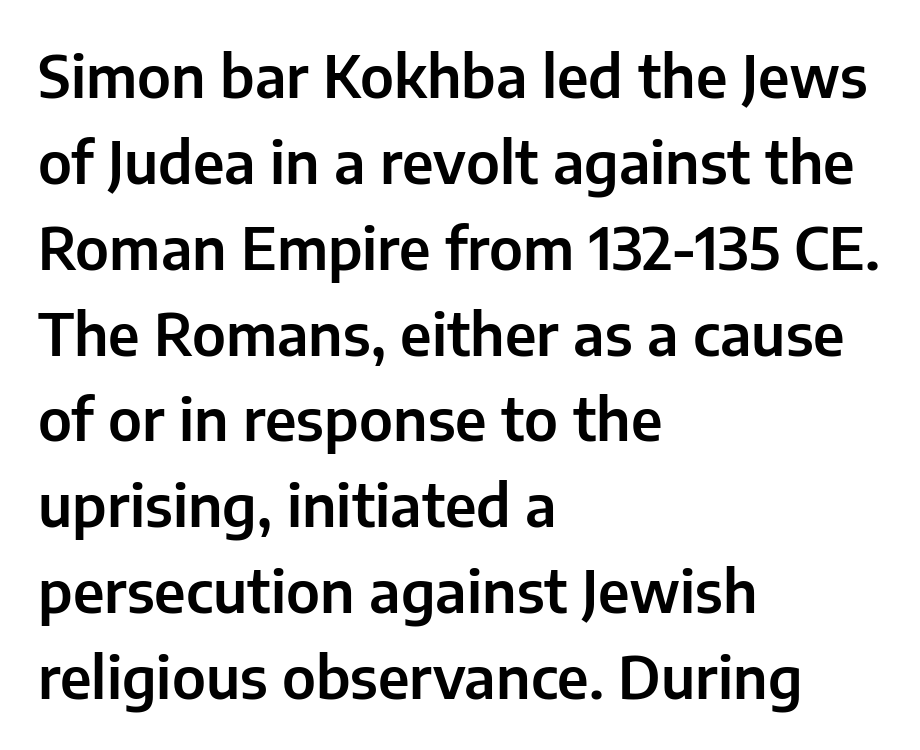
Q: Is the text italic (slanted)? A: No, it is upright.
Q: Is the typeface a serif or a sans-serif typeface? A: Sans-serif.
Q: Is the text underlined? A: No.
Q: How is the paragraph aligned? A: Left-aligned.
Q: Is the spacing between letters normal or unusually wide? A: Normal.
Q: Is the spacing between lines tight, normal or loose? A: Normal.
Q: Width (condensed, normal, or wide)? A: Normal.
Q: Stroke contrast? A: Low.
Q: x-height? A: Medium.
Q: Monospaced? A: No.
